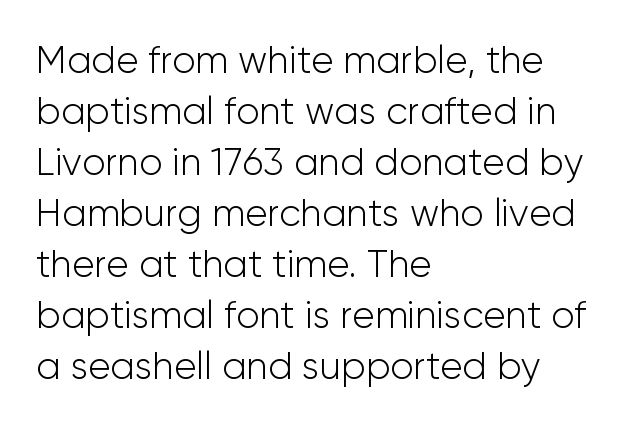
{"serif": "no", "italic": "no", "bold": "no", "weight": "light", "width": "normal", "stroke_contrast": "low", "x_height": "medium", "monospaced": "no", "underline": "no", "align": "left", "line_spacing": "normal", "line_spacing_ratio": 1.34, "letter_spacing": "normal", "letter_spacing_em": 0.0, "glyph_px": 38}
